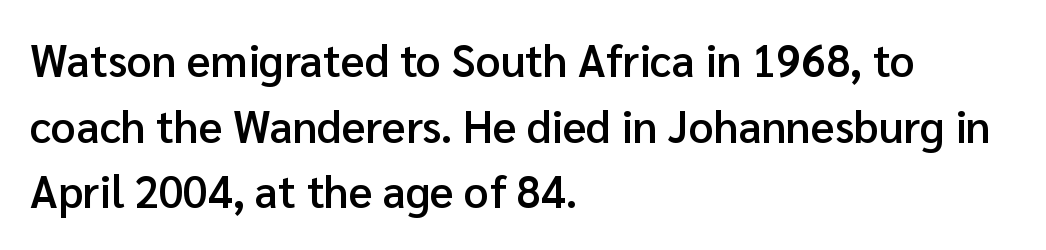
{"serif": "no", "italic": "no", "bold": "semi", "weight": "semibold", "width": "normal", "stroke_contrast": "low", "x_height": "medium", "monospaced": "no", "underline": "no", "align": "left", "line_spacing": "normal", "line_spacing_ratio": 1.49, "letter_spacing": "normal", "letter_spacing_em": 0.0, "glyph_px": 44}
